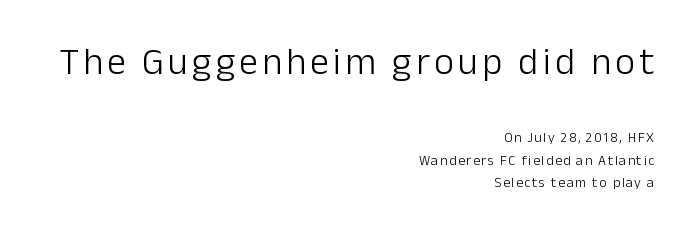
The image shows 38 px light sans-serif type, upright; set right-aligned, normal line spacing (1.58x), not underlined; the first (top) block is 2.71x larger; low stroke contrast and a medium x-height.
